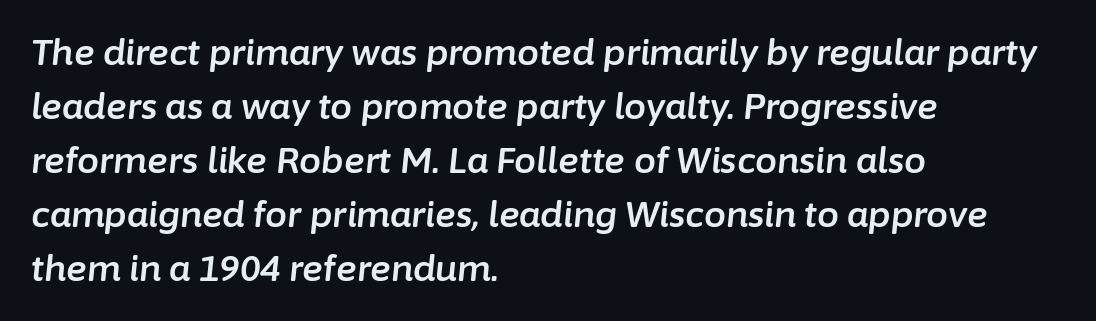
The image shows 35 px text type, italic (leaning right); set left-aligned, normal line spacing (1.54x), normal letter spacing, not underlined; low stroke contrast and a medium x-height.
